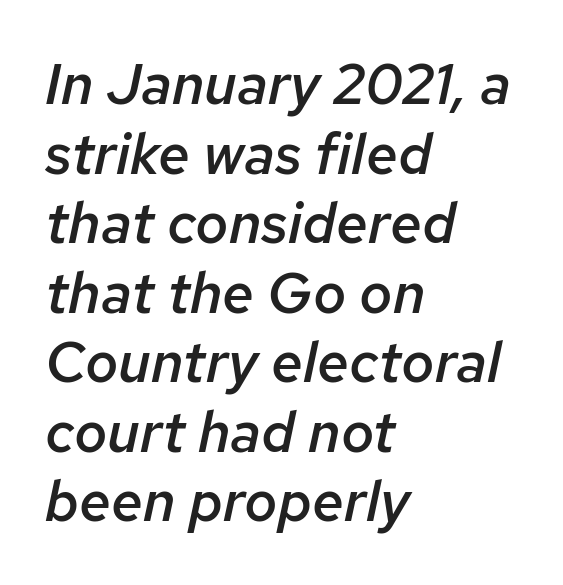
Think of a printed novel: that variable character pitch is what you see here. Glance below the letters and you will spot only blank space. The letters are slanted; this is an italic face. Weight: semibold (demi). A typesetter would call this zero additional tracking.
